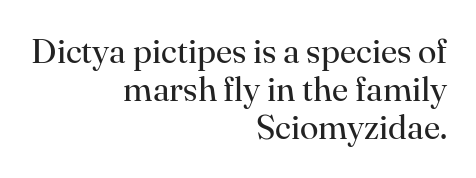
Q: Is the text bold? A: No.
Q: Is the text italic (slanted)? A: No, it is upright.
Q: Is the typeface a serif or a sans-serif typeface? A: Serif.
Q: Is the text underlined? A: No.
Q: How is the paragraph aligned? A: Right-aligned.
Q: Is the spacing between letters normal or unusually wide? A: Normal.
Q: Is the spacing between lines tight, normal or loose? A: Tight.
Q: Width (condensed, normal, or wide)? A: Normal.
Q: Stroke contrast? A: High.
Q: x-height? A: Small.
Q: Monospaced? A: No.
